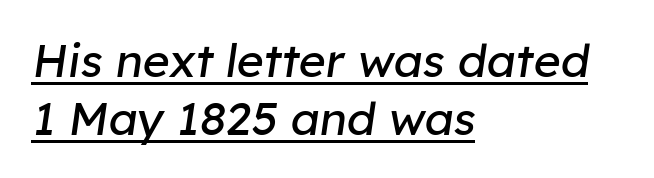
Q: Is the text bold? A: No.
Q: Is the text italic (slanted)? A: Yes, it leans right by about 8 degrees.
Q: Is the text underlined? A: Yes.
Q: How is the paragraph aligned? A: Left-aligned.
Q: Is the spacing between letters normal or unusually wide? A: Normal.
Q: Is the spacing between lines tight, normal or loose? A: Normal.
Q: Width (condensed, normal, or wide)? A: Normal.
Q: Stroke contrast? A: Low.
Q: x-height? A: Medium.
Q: Monospaced? A: No.
